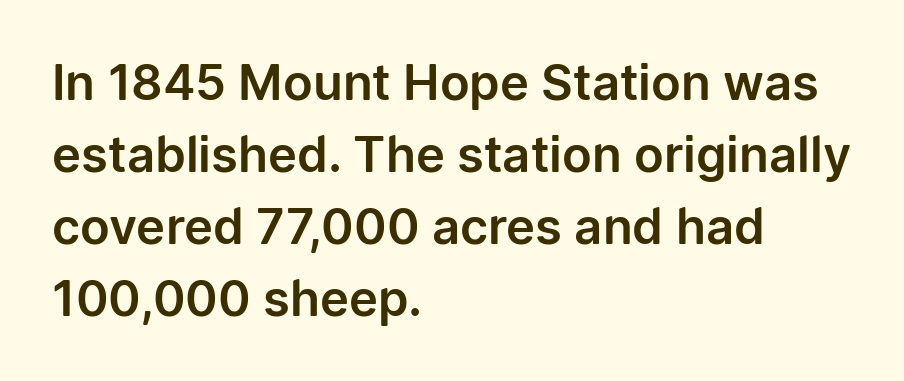
{"serif": "no", "italic": "no", "width": "normal", "stroke_contrast": "low", "x_height": "medium", "monospaced": "no", "underline": "no", "align": "left", "line_spacing": "normal", "line_spacing_ratio": 1.47, "letter_spacing": "normal", "letter_spacing_em": 0.0, "glyph_px": 49}
